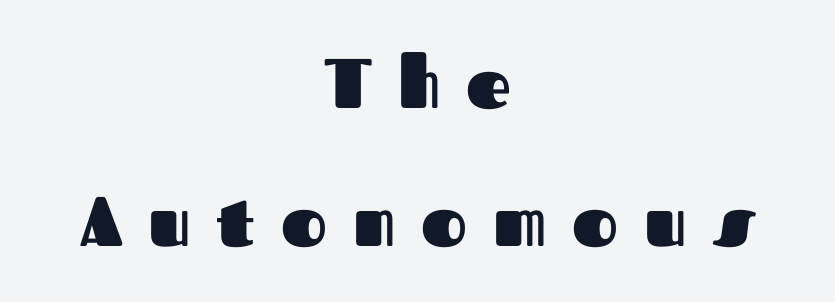
{"serif": "no", "italic": "no", "bold": "yes", "weight": "heavy", "width": "normal", "stroke_contrast": "medium", "x_height": "medium", "monospaced": "no", "underline": "no", "align": "center", "line_spacing": "loose", "line_spacing_ratio": 1.97, "letter_spacing": "wide", "letter_spacing_em": 0.37, "glyph_px": 70}
